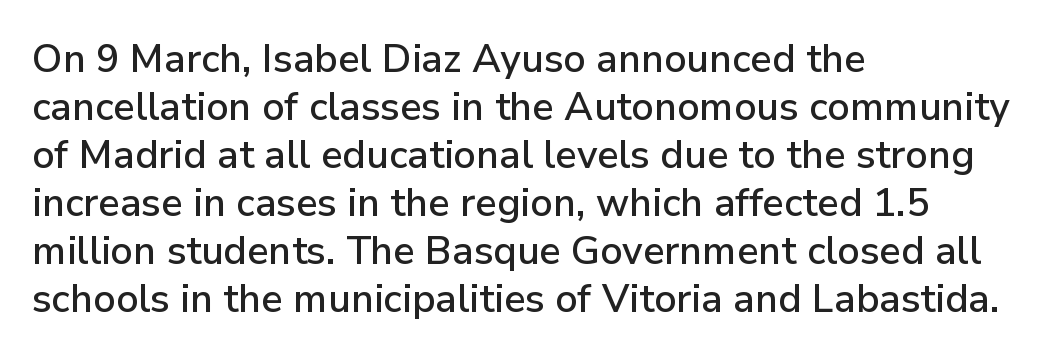
This rendering leaves character spacing at its baseline value. The passage shown is typed in a proportional face where columns would drift. The rendering shows plain stroke endings on the letterforms — a sans-serif design. The letters stand upright; this is a roman face. Horizontally, the lines are justified to the leading edge only.
